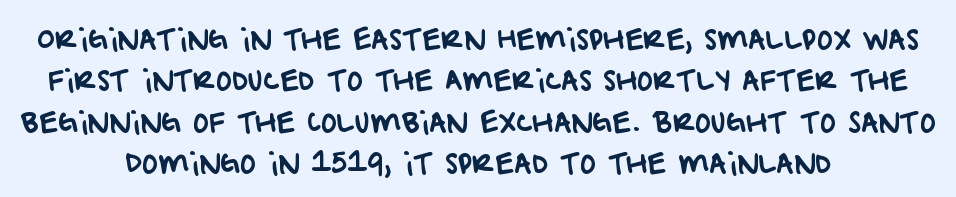
{"underline": "no", "align": "center", "line_spacing": "normal", "line_spacing_ratio": 1.53, "letter_spacing": "normal", "letter_spacing_em": 0.0, "glyph_px": 27}
